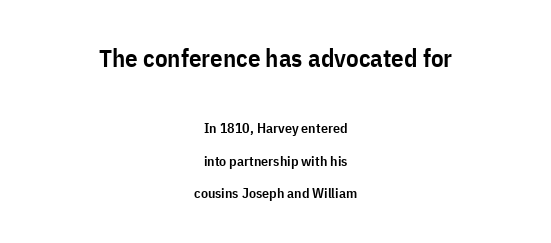
{"italic": "no", "bold": "semi", "underline": "no", "align": "center", "line_spacing": "loose", "line_spacing_ratio": 2.3, "letter_spacing": "normal", "letter_spacing_em": 0.0, "larger_block": "first", "size_ratio": 1.79, "glyph_px": 25}
